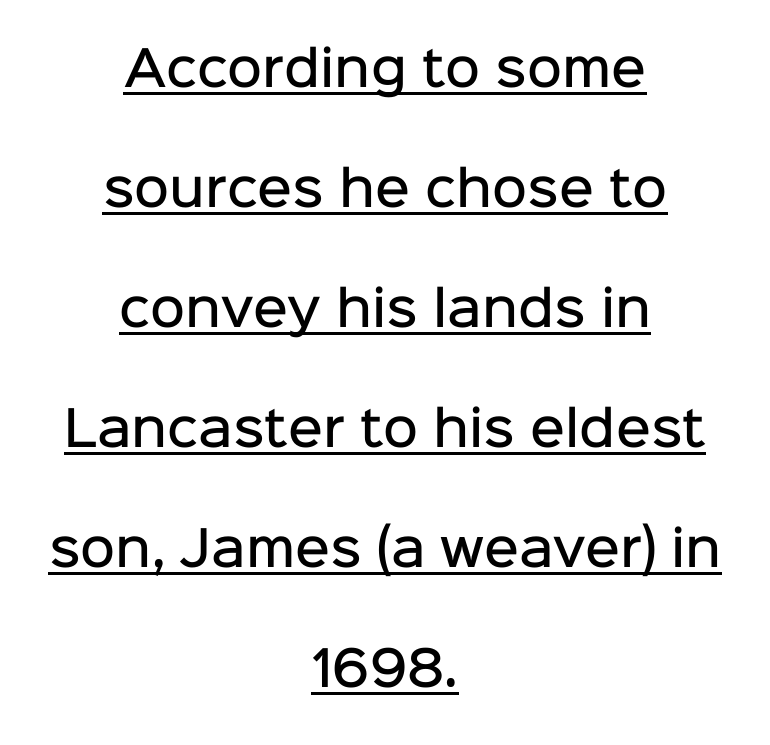
The image shows 48 px semibold sans-serif type, upright; set centered, loose line spacing (2.5x), normal letter spacing, underlined; low stroke contrast and a medium x-height.
